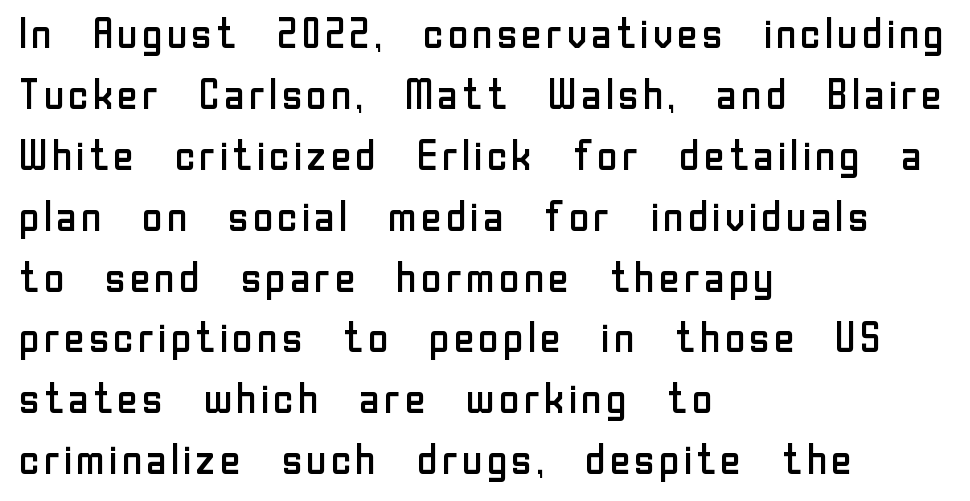
Are there feet on the stems? There aren't — it's a sans. No heavy texture on the line: the type isn't bold. Each letter keeps its own natural width here, so spacing adapts to shape. Notice how the passage keeps a crisp vertical edge on the left only. Anything drawn beneath the words? Only blank space.
